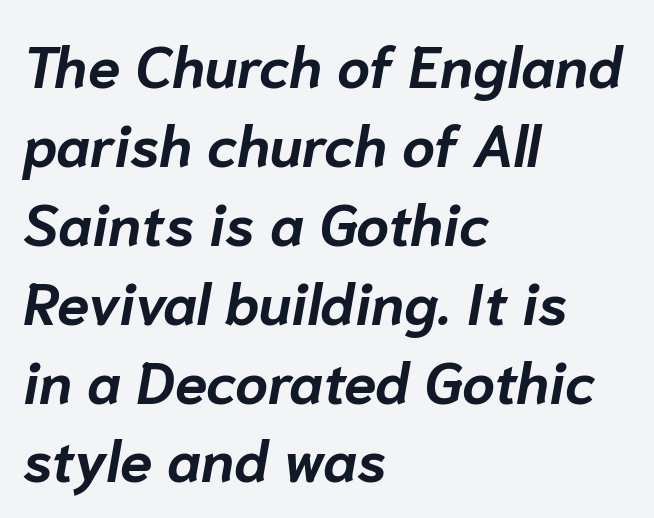
{"italic": "yes", "lean": "right", "slant_degrees": 10, "bold": "yes", "weight": "bold", "width": "normal", "stroke_contrast": "low", "x_height": "medium", "monospaced": "no", "underline": "no", "align": "left", "line_spacing": "normal", "line_spacing_ratio": 1.36, "letter_spacing": "normal", "letter_spacing_em": 0.0, "glyph_px": 58}
